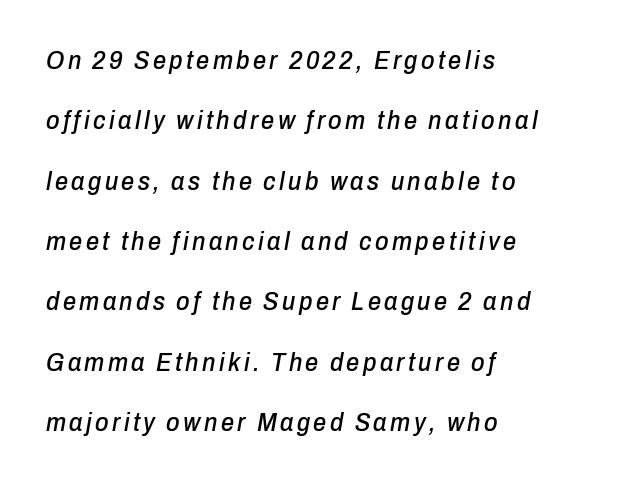
Casual observation: everything's shoved over to the left. Unmarked baselines from the first word to the last. Vertically, the passage feels expansive, rows floating well apart. In terms of posture, this sample is oblique.
